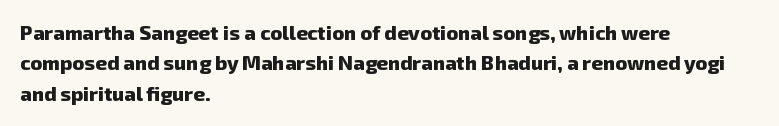
Inter-character spacing is left at the font's built-in metrics. The lines sit at an ordinary, default distance from one another. Plain, unruled lines of type. Stroke thickness is high; the sample reads as a true bold.
